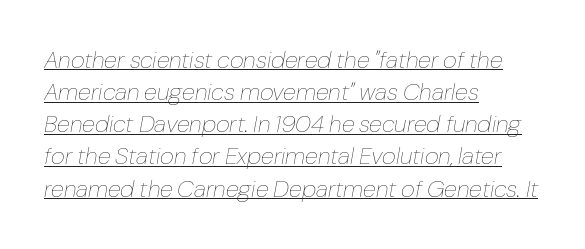
The letters look calm and open, with moderate or lighter stems. The glyphs are accompanied by a horizontal stroke just below them. The rendering applies a slant to the glyphs. Tracking here is standard; glyphs follow each other at the usual distance. The lines in this sample share a left origin and differ only in where they stop. Horizontal bands of white between lines are of average thickness.
